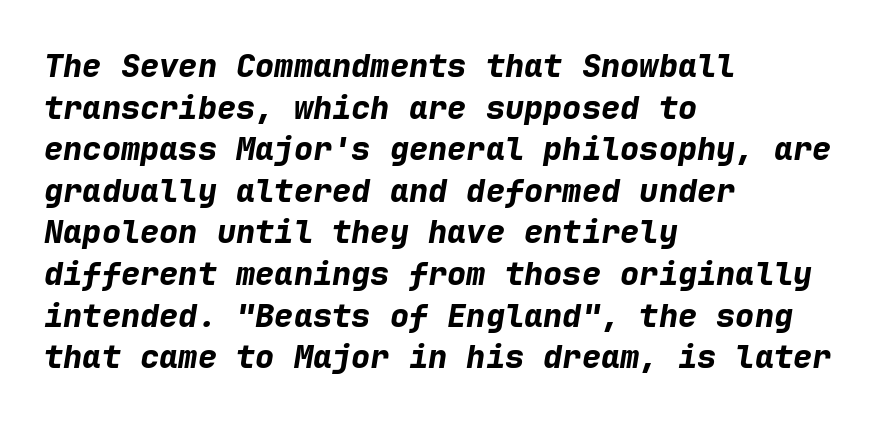
Underline: absent. This block has exactly the height ordinary leading produces. Do the characters align in a grid? Yes, the font is monospaced. The rendering uses a bold face; every stroke is thick and dark. An italicized treatment has been applied to the whole sample.
